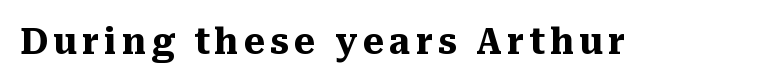
Q: Is the text bold? A: Yes.
Q: Is the text italic (slanted)? A: No, it is upright.
Q: Is the typeface a serif or a sans-serif typeface? A: Serif.
Q: Is the text underlined? A: No.
Q: Width (condensed, normal, or wide)? A: Normal.
Q: Stroke contrast? A: Medium.
Q: x-height? A: Medium.
Q: Monospaced? A: No.
